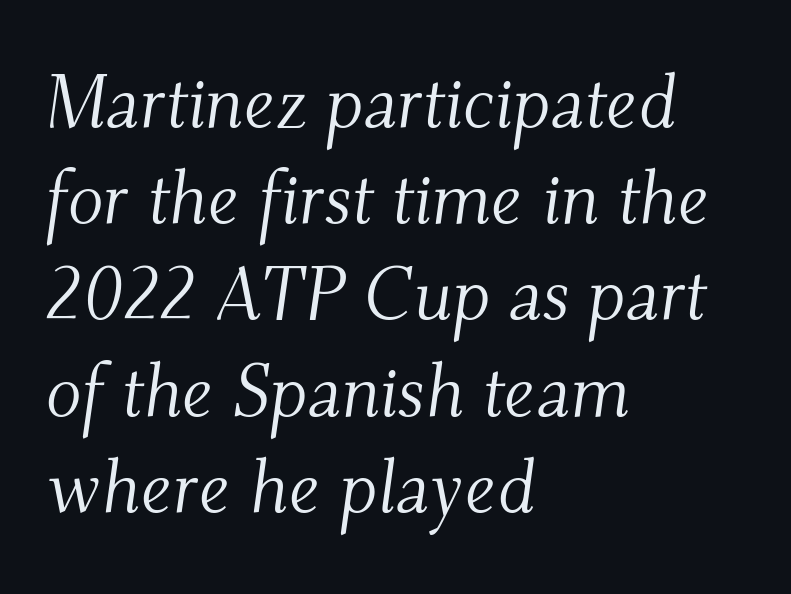
Note the varied advance widths — an 'i' is clearly narrower than an 'm'. Observe the ordinary spacing: letters are neighbours, not strangers. Where is the straight margin? On the left. This is serif lettering, the kind often seen in printed books.
